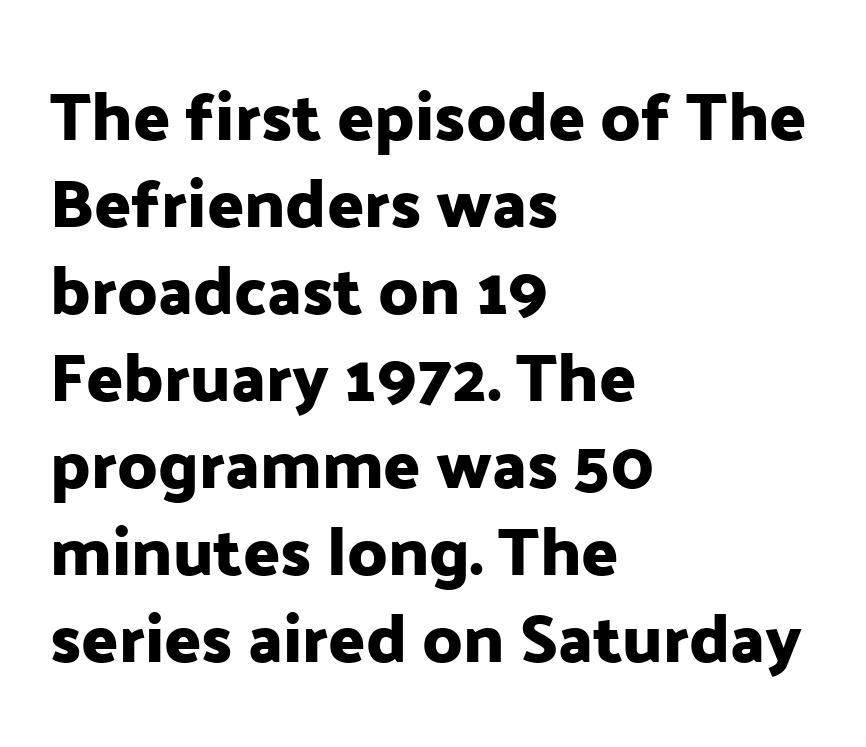
Q: Is the text italic (slanted)? A: No, it is upright.
Q: Is the typeface a serif or a sans-serif typeface? A: Sans-serif.
Q: Is the text underlined? A: No.
Q: How is the paragraph aligned? A: Left-aligned.
Q: Is the spacing between letters normal or unusually wide? A: Normal.
Q: Is the spacing between lines tight, normal or loose? A: Normal.
Q: Width (condensed, normal, or wide)? A: Normal.
Q: Stroke contrast? A: Low.
Q: x-height? A: Medium.
Q: Monospaced? A: No.
